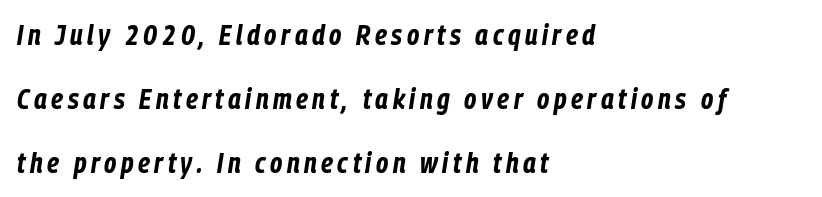
{"italic": "yes", "lean": "right", "slant_degrees": 9, "bold": "yes", "weight": "bold", "width": "condensed", "stroke_contrast": "low", "x_height": "medium", "monospaced": "no", "underline": "no", "align": "left", "line_spacing": "loose", "line_spacing_ratio": 2.28, "glyph_px": 28}
